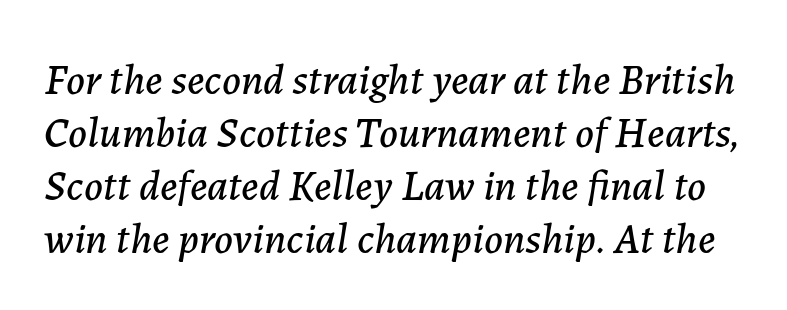
The image shows 43 px text type, italic (leaning right); set line spacing 1.23x, normal letter spacing, not underlined; low stroke contrast and a medium x-height.
